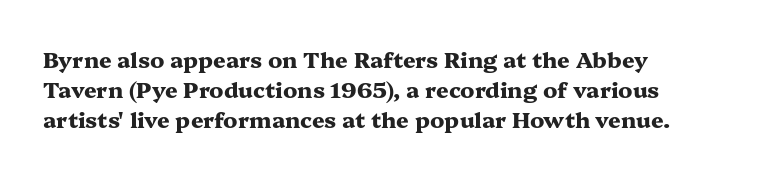
The line-height multiplier appears to be the usual default. A full-strength bold gives these letters their thick strokes. The gaps between neighbouring characters are ordinary and unremarkable. This is the regular roman posture of the typeface.
